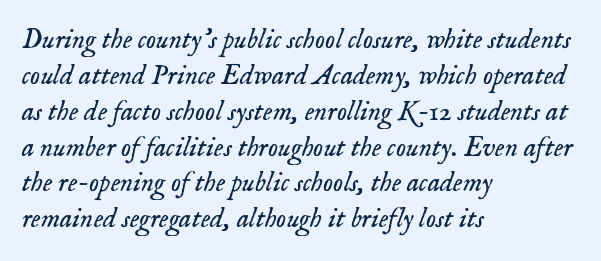
The strokes carry an ordinary text weight at most. Interline gaps are of average width in this sample. Character widths vary here, with narrow letters taking less room than wide ones. The designer went with a serif here, giving each stem small feet. These lines stack with their left ends in a neat column.
